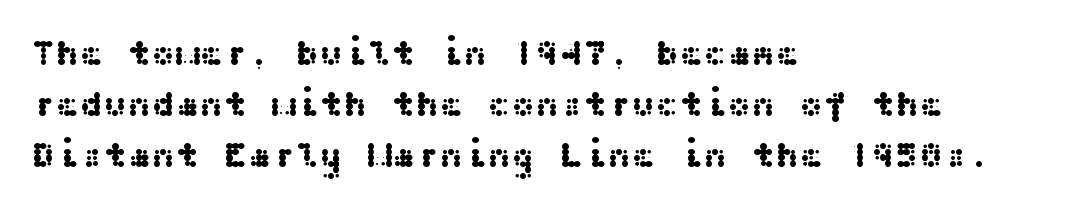
Q: Is the text italic (slanted)? A: No, it is upright.
Q: Is the typeface a serif or a sans-serif typeface? A: Sans-serif.
Q: Is the text underlined? A: No.
Q: How is the paragraph aligned? A: Left-aligned.
Q: Is the spacing between letters normal or unusually wide? A: Normal.
Q: Is the spacing between lines tight, normal or loose? A: Normal.
Q: Width (condensed, normal, or wide)? A: Wide.
Q: Stroke contrast? A: Medium.
Q: x-height? A: Medium.
